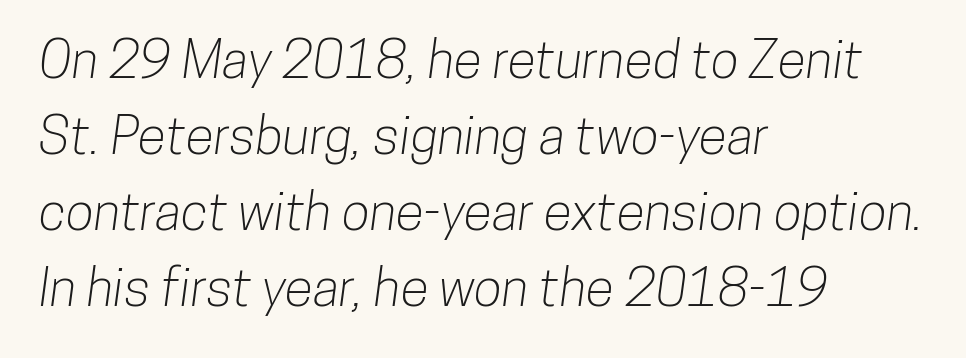
The image shows 52 px condensed sans-serif type; set left-aligned, normal line spacing (1.46x), normal letter spacing, not underlined; low stroke contrast and a medium x-height.
